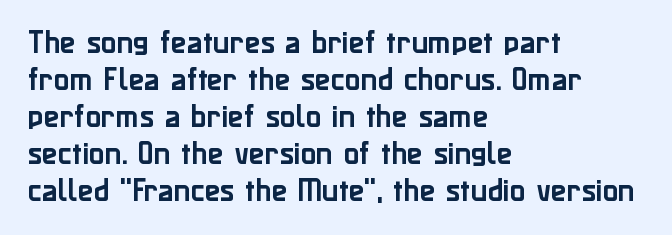
{"italic": "no", "underline": "no", "align": "left", "line_spacing": "normal", "line_spacing_ratio": 1.42, "letter_spacing": "normal", "letter_spacing_em": 0.0, "glyph_px": 26}
